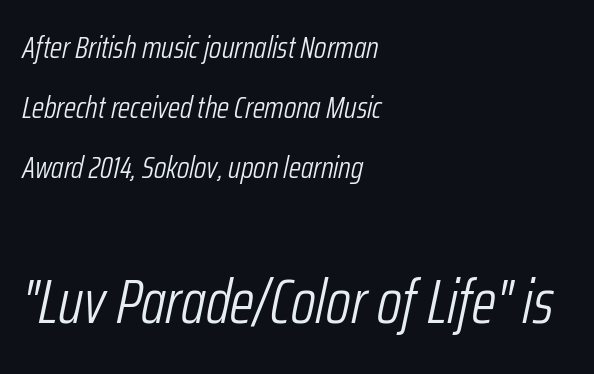
{"italic": "yes", "lean": "right", "slant_degrees": 12, "bold": "no", "weight": "light", "width": "condensed", "stroke_contrast": "low", "x_height": "medium", "monospaced": "no", "underline": "no", "align": "left", "line_spacing": "loose", "line_spacing_ratio": 1.94, "letter_spacing": "normal", "letter_spacing_em": 0.0, "larger_block": "second", "size_ratio": 2.0, "glyph_px": 62}
